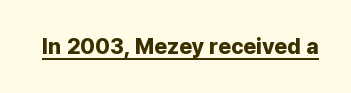
The image shows 22 px bold type, upright; set normal letter spacing, underlined.
